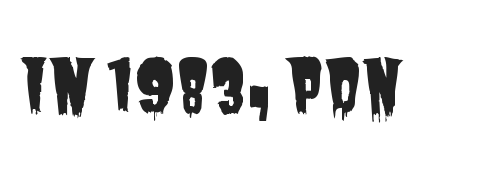
Q: Is the typeface a serif or a sans-serif typeface? A: Sans-serif.
Q: Is the text underlined? A: No.
Q: Is the spacing between letters normal or unusually wide? A: Normal.
Q: Width (condensed, normal, or wide)? A: Condensed.
Q: Stroke contrast? A: Low.
Q: x-height? A: Large.
Q: Monospaced? A: No.
